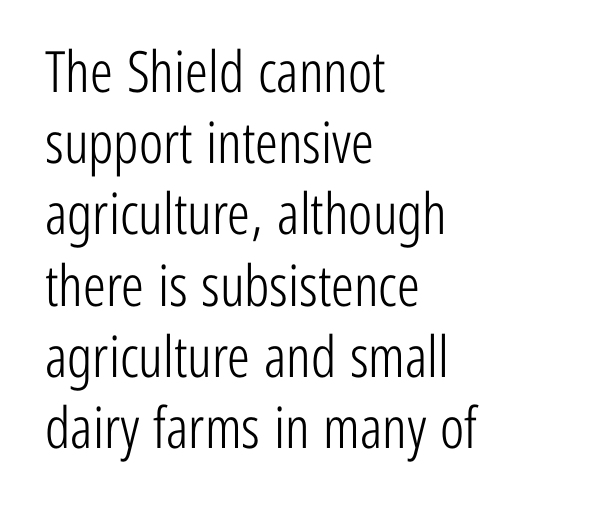
Italic? Not at all — the glyphs are vertical. This rendering uses left alignment, leaving the right contour irregular. Weight: in the light-to-regular range. The passage shown is typed in a proportional face where columns would drift. Just letters on the line, the space beneath them empty.
